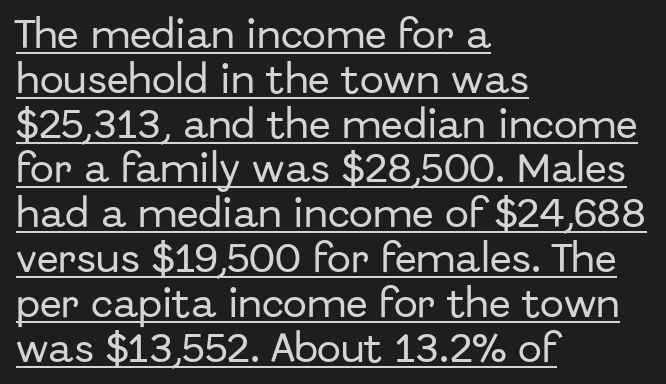
{"serif": "no", "italic": "no", "width": "normal", "stroke_contrast": "low", "x_height": "medium", "monospaced": "no", "underline": "yes", "align": "left", "line_spacing": "normal", "line_spacing_ratio": 1.4, "letter_spacing": "normal", "letter_spacing_em": 0.0, "glyph_px": 32}
